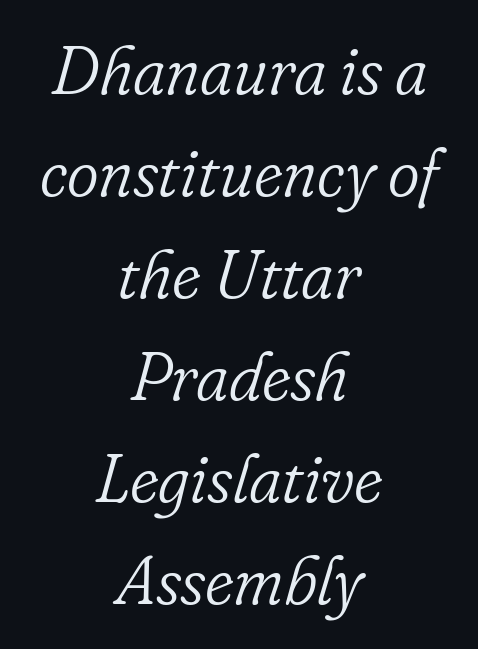
The image shows 68 px light serif type, italic (leaning right); set centered, normal line spacing (1.5x), normal letter spacing, not underlined; low stroke contrast and a small x-height.
